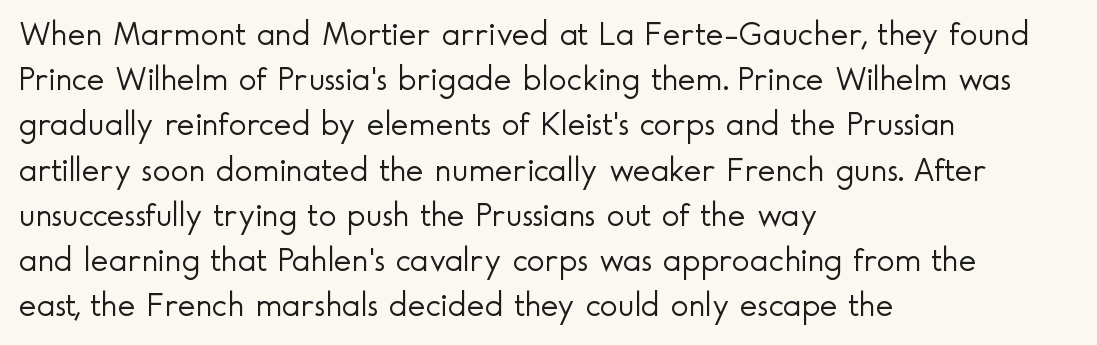
The specimen omits any rule beneath the text block's lines. This sample uses a sans-serif face. It's the straight-up-and-down kind of type. Varying glyph widths throughout — classic text-font behaviour.
